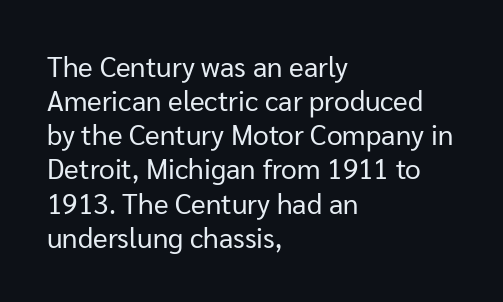
Tracking here is standard; glyphs follow each other at the usual distance. This rendering employs a face without finishing strokes, i.e., a sans-serif. Is the block centered? No — it sits flush against the left margin. Underlining? Definitely not there.
